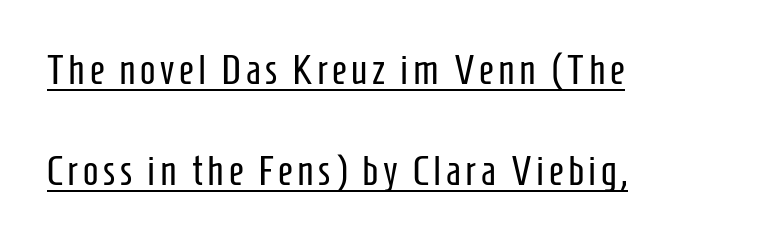
The typeface chosen for these lines omits serifs. The font's upright variant was chosen for this text. Counters stay open thanks to moderate or lighter strokes. This sample has the flowing, uneven cadence of proportional lettering. In CSS terms this would be text-align: left.
